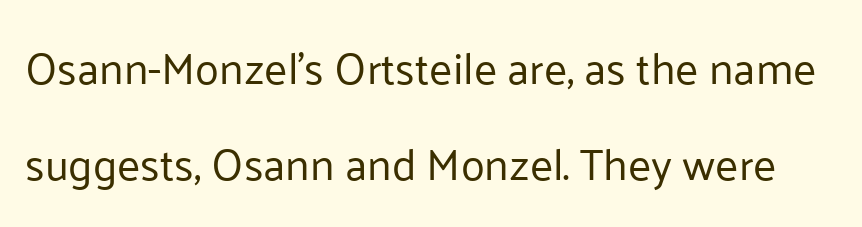
Posture: upright roman. Stroke thickness stays within the range of a standard reading face or lighter. Character widths vary here, with narrow letters taking less room than wide ones. A typesetter would call this leading open, well beyond the default. Spacing between characters is what you'd get straight out of the box.
